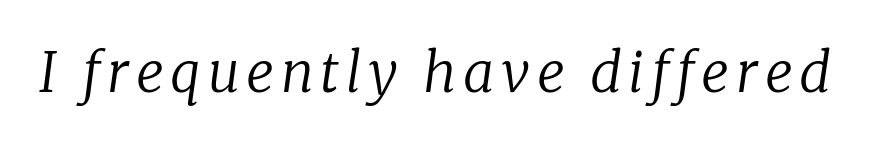
Q: Is the text bold? A: No.
Q: Is the text italic (slanted)? A: Yes, it leans right by about 8 degrees.
Q: Is the typeface a serif or a sans-serif typeface? A: Serif.
Q: Is the text underlined? A: No.
Q: Width (condensed, normal, or wide)? A: Normal.
Q: Stroke contrast? A: Low.
Q: x-height? A: Medium.
Q: Monospaced? A: No.
